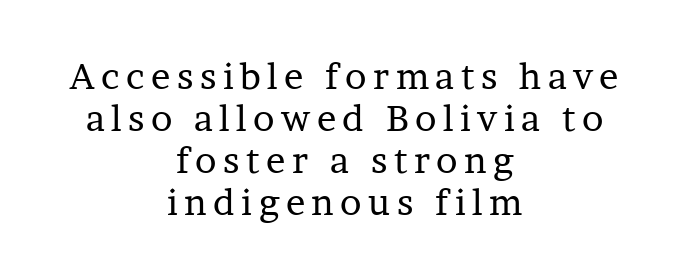
Q: Is the text bold? A: No.
Q: Is the text italic (slanted)? A: No, it is upright.
Q: Is the typeface a serif or a sans-serif typeface? A: Serif.
Q: Is the text underlined? A: No.
Q: How is the paragraph aligned? A: Centered.
Q: Width (condensed, normal, or wide)? A: Normal.
Q: Stroke contrast? A: Low.
Q: x-height? A: Medium.
Q: Monospaced? A: No.
